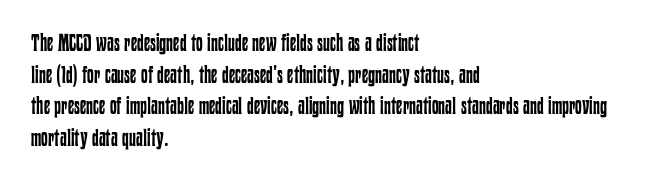
Q: Is the text bold? A: No.
Q: Is the text italic (slanted)? A: No, it is upright.
Q: Is the text underlined? A: No.
Q: How is the paragraph aligned? A: Left-aligned.
Q: Is the spacing between letters normal or unusually wide? A: Normal.
Q: Is the spacing between lines tight, normal or loose? A: Normal.
